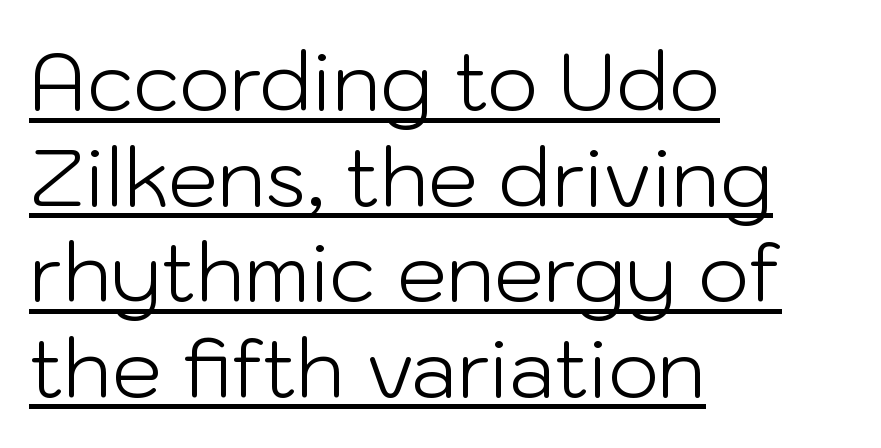
The image shows 79 px light sans-serif type, upright; set left-aligned, line spacing 1.21x, normal letter spacing, underlined; low stroke contrast and a medium x-height.
